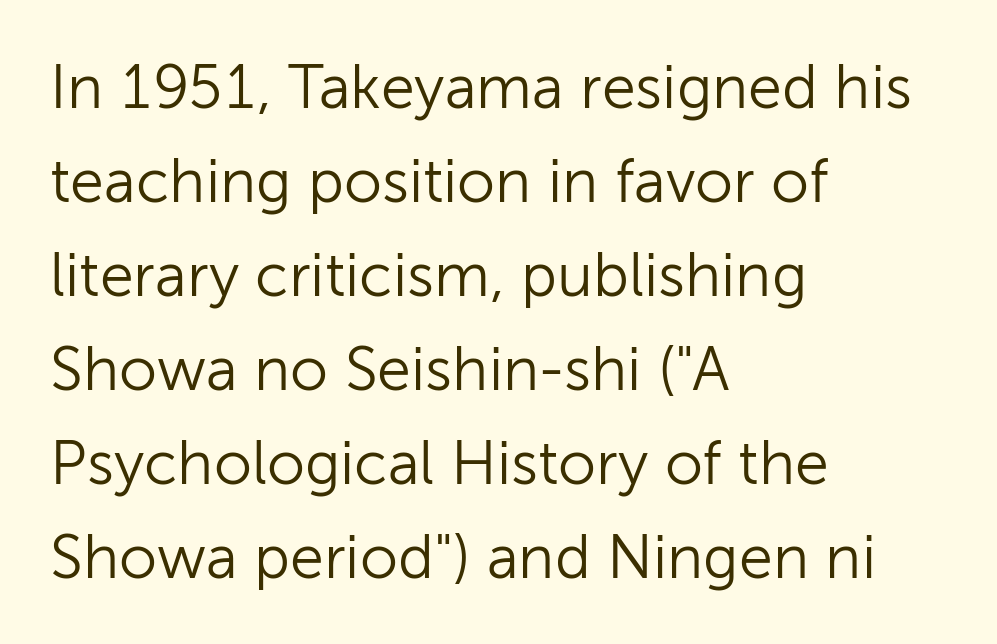
{"serif": "no", "italic": "no", "bold": "no", "weight": "light", "width": "normal", "stroke_contrast": "low", "x_height": "medium", "monospaced": "no", "underline": "no", "align": "left", "line_spacing": "normal", "line_spacing_ratio": 1.54, "letter_spacing": "normal", "letter_spacing_em": 0.0, "glyph_px": 61}
